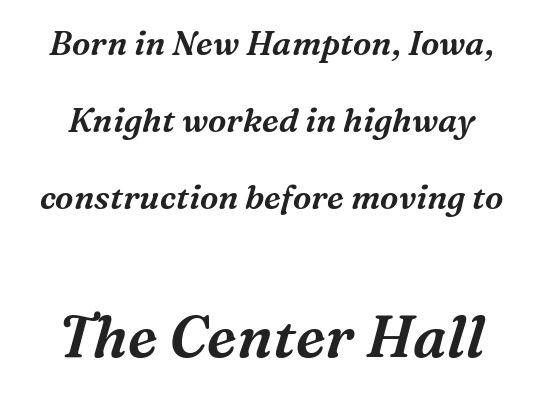
Q: Is the text italic (slanted)? A: Yes, it leans right by about 16 degrees.
Q: Is the typeface a serif or a sans-serif typeface? A: Serif.
Q: Is the text underlined? A: No.
Q: Is the spacing between letters normal or unusually wide? A: Normal.
Q: Is the spacing between lines tight, normal or loose? A: Loose.
Q: Which block of text is set in a larger size, the first (top) or the second (bottom)? A: The second (bottom) one.
Q: Width (condensed, normal, or wide)? A: Normal.
Q: Stroke contrast? A: Medium.
Q: x-height? A: Medium.
Q: Monospaced? A: No.
